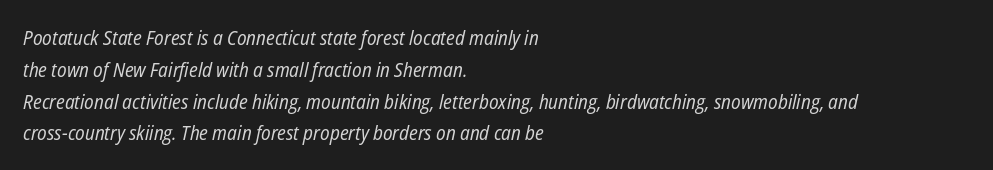
The image shows 20 px text type, italic (leaning right); set left-aligned, normal line spacing (1.59x), normal letter spacing, not underlined.
